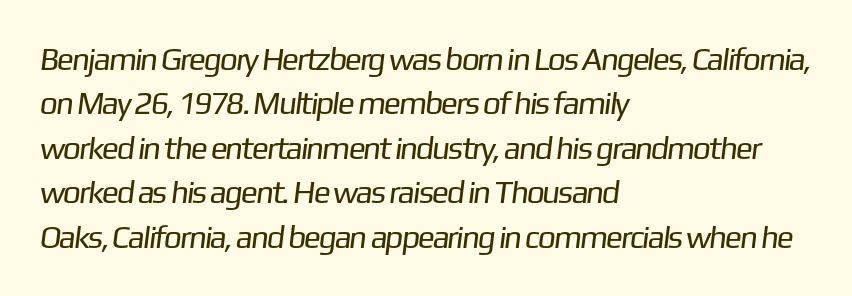
Letters rest on an invisible, unmarked baseline. Observe the absence of serifs on each vertical stroke in this sample. The typesetter chose a ragged-right arrangement here. Stroke thickness stays within the range of a standard reading face or lighter. Varying glyph widths throughout — classic text-font behaviour. The designer left line spacing at the default.
